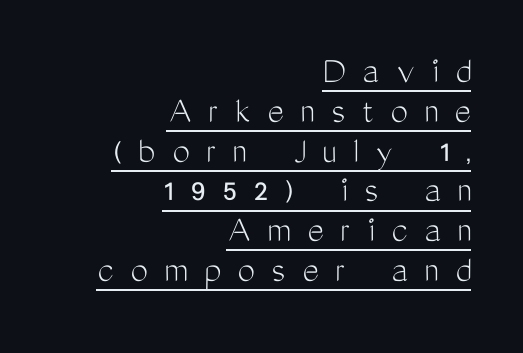
The image shows 39 px light, condensed sans-serif type, upright; set right-aligned, tight line spacing (1.02x), unusually wide letter spacing (+0.43 em), underlined; medium stroke contrast and a medium x-height.
